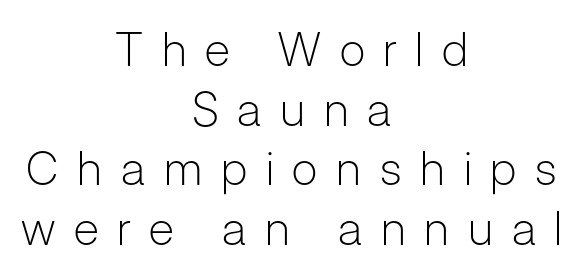
Ink coverage per letter is moderate at most. Vertically, the passage feels balanced, rows spaced as you'd expect. Caption: multi-line text, centered on the measure. Check under the words: just untouched page.
